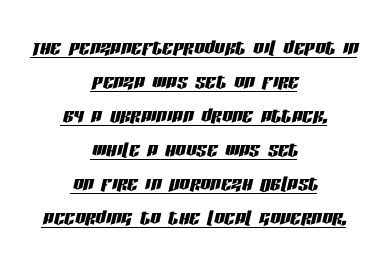
The glyphs are accompanied by a horizontal stroke just below them. This rendering leaves character spacing at its baseline value. Leftover space on each line is divided equally before and after the words. Reading down the column, the eye jumps a familiar distance to each next line.
